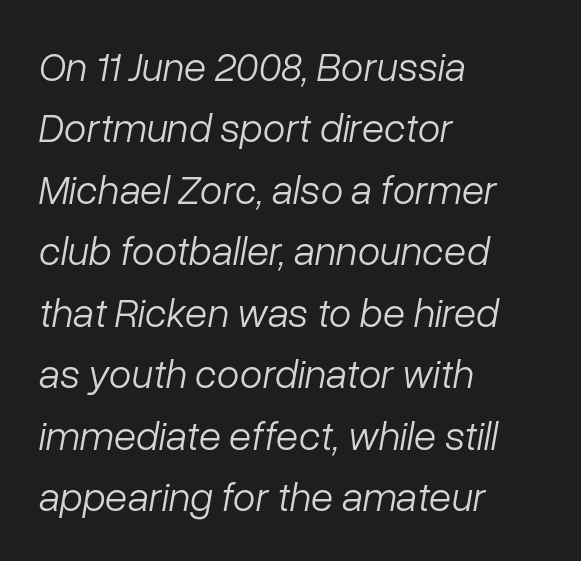
{"italic": "yes", "lean": "right", "slant_degrees": 10, "bold": "no", "weight": "light", "width": "normal", "stroke_contrast": "low", "x_height": "medium", "monospaced": "no", "underline": "no", "align": "left", "line_spacing": "normal", "line_spacing_ratio": 1.5, "letter_spacing": "normal", "letter_spacing_em": 0.0, "glyph_px": 41}
